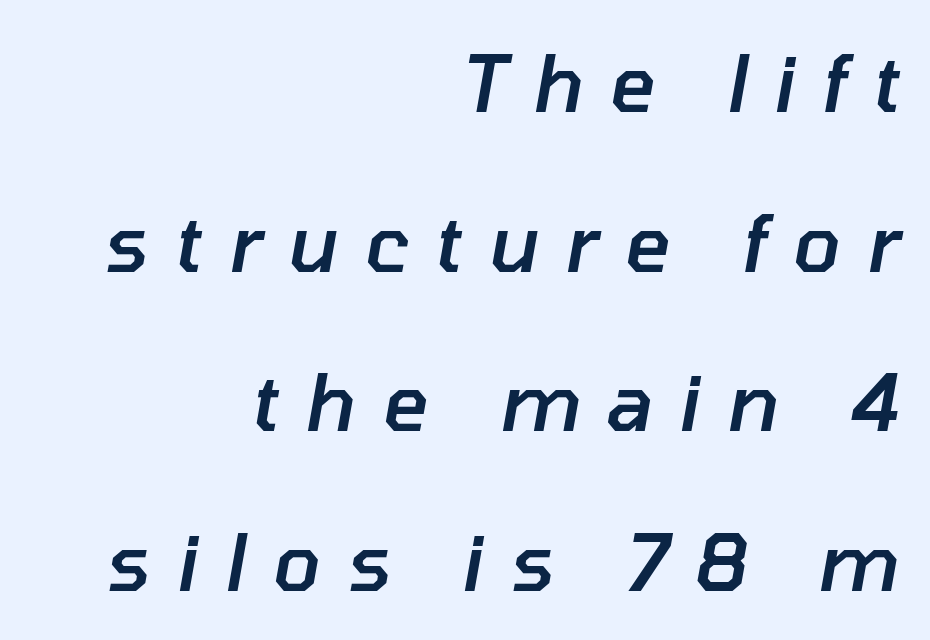
{"italic": "yes", "lean": "right", "slant_degrees": 10, "bold": "semi", "weight": "semibold", "width": "normal", "stroke_contrast": "low", "x_height": "medium", "monospaced": "no", "underline": "no", "align": "right", "line_spacing": "loose", "line_spacing_ratio": 2.02, "letter_spacing": "wide", "letter_spacing_em": 0.33, "glyph_px": 79}
